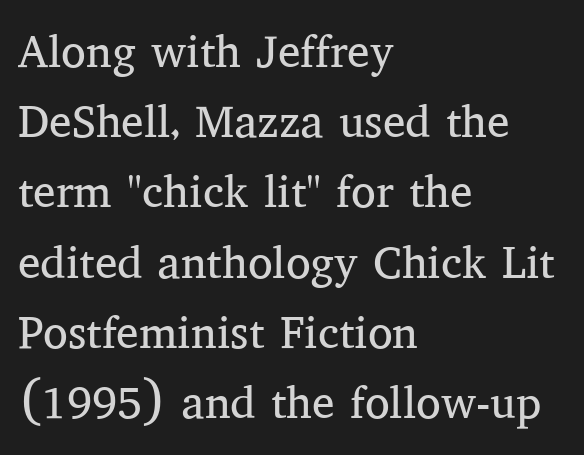
{"serif": "yes", "italic": "no", "bold": "no", "weight": "regular", "width": "normal", "stroke_contrast": "medium", "x_height": "medium", "monospaced": "no", "underline": "no", "align": "left", "line_spacing": "normal", "line_spacing_ratio": 1.56, "letter_spacing": "normal", "letter_spacing_em": 0.0, "glyph_px": 45}
